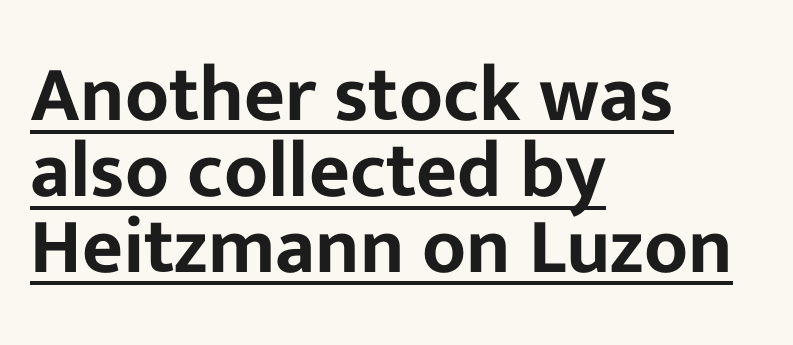
{"serif": "no", "italic": "no", "width": "normal", "stroke_contrast": "low", "x_height": "medium", "monospaced": "no", "underline": "yes", "align": "left", "line_spacing": "tight", "line_spacing_ratio": 0.96, "letter_spacing": "normal", "letter_spacing_em": 0.0, "glyph_px": 79}
